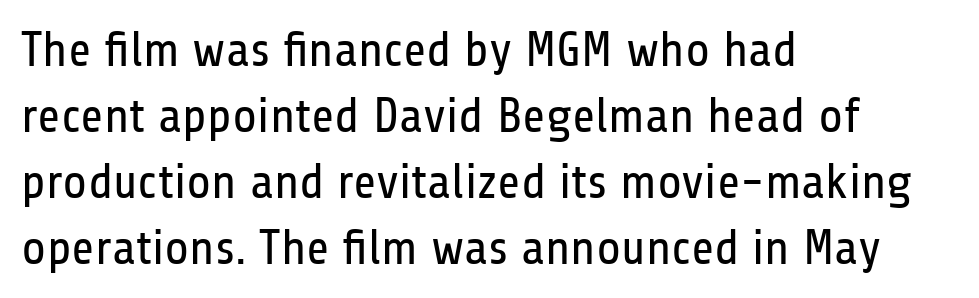
Font category for this specimen: sans-serif. No extra tracking has been applied to these lines. Is the block centered? No — it sits flush against the left margin. These lines are rendered in a variable-pitch font. Words float on clear page, feet unadorned. How would I describe the line gaps? Plain and ordinary.
